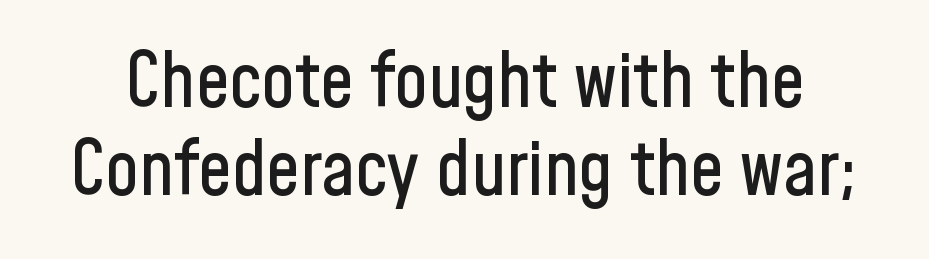
{"serif": "no", "italic": "no", "width": "condensed", "stroke_contrast": "low", "x_height": "medium", "monospaced": "no", "underline": "no", "line_spacing_ratio": 1.18, "letter_spacing": "normal", "letter_spacing_em": 0.0, "glyph_px": 75}
